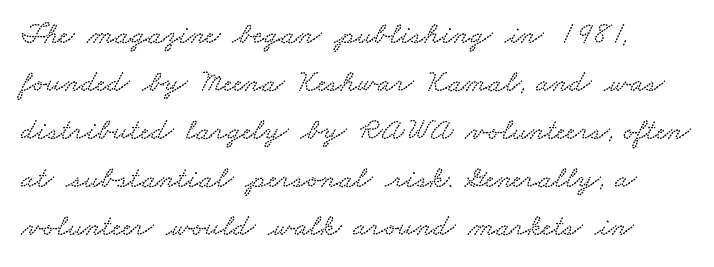
Character widths vary here, with narrow letters taking less room than wide ones. Vertically, the passage feels balanced, rows spaced as you'd expect. Each line starts at the same left margin while the right side varies. Check under the words: just untouched page.
